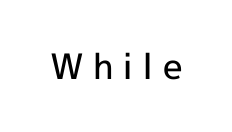
{"serif": "no", "italic": "no", "bold": "semi", "weight": "semibold", "width": "normal", "x_height": "medium", "monospaced": "no", "underline": "no", "letter_spacing": "wide", "letter_spacing_em": 0.26, "glyph_px": 35}
